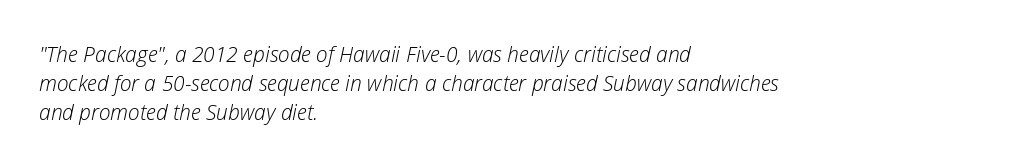
{"italic": "yes", "lean": "right", "slant_degrees": 12, "bold": "no", "underline": "no", "align": "left", "line_spacing": "normal", "line_spacing_ratio": 1.38, "letter_spacing": "normal", "letter_spacing_em": 0.0, "glyph_px": 21}
